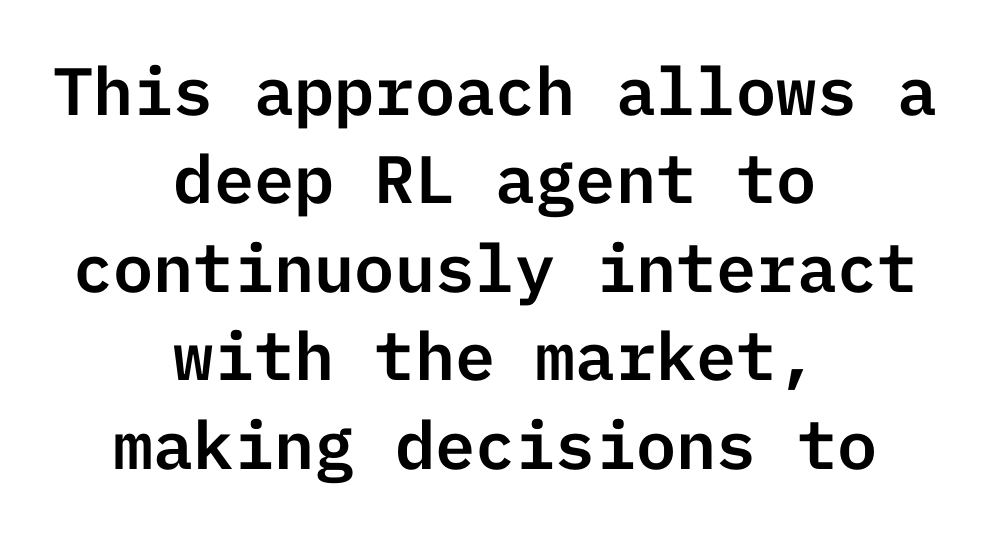
{"serif": "no", "italic": "no", "width": "normal", "stroke_contrast": "low", "x_height": "medium", "underline": "no", "align": "center", "line_spacing": "normal", "line_spacing_ratio": 1.32, "letter_spacing": "normal", "letter_spacing_em": 0.0, "glyph_px": 67}
